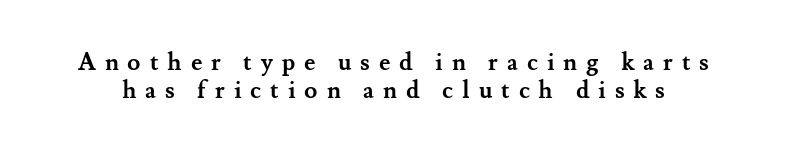
{"italic": "no", "bold": "yes", "underline": "no", "line_spacing": "tight", "line_spacing_ratio": 1.15, "letter_spacing": "wide", "letter_spacing_em": 0.37, "glyph_px": 24}
